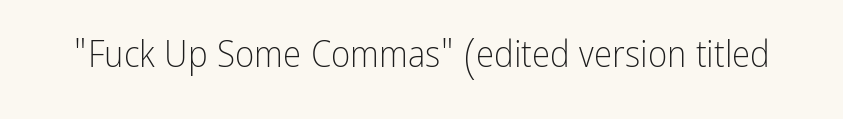
{"serif": "no", "italic": "no", "bold": "no", "weight": "light", "width": "condensed", "stroke_contrast": "low", "x_height": "medium", "monospaced": "no", "underline": "no", "letter_spacing": "normal", "letter_spacing_em": 0.0, "glyph_px": 37}
